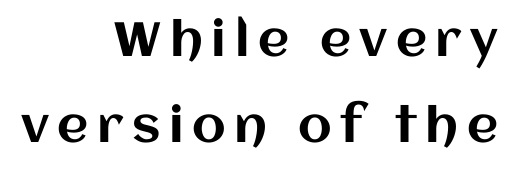
Q: Is the text italic (slanted)? A: No, it is upright.
Q: Is the text underlined? A: No.
Q: How is the paragraph aligned? A: Right-aligned.
Q: Width (condensed, normal, or wide)? A: Normal.
Q: Stroke contrast? A: Medium.
Q: x-height? A: Large.
Q: Monospaced? A: No.
